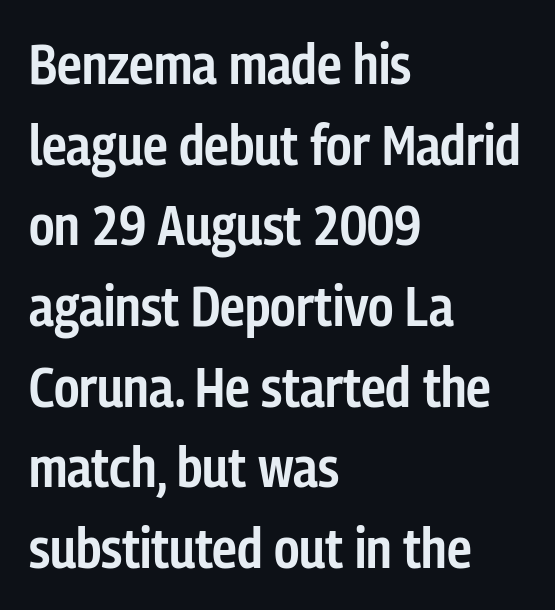
If you drew a ruler down the left edge, every line would touch it. Each letter keeps its own natural width here, so spacing adapts to shape. This is sans-serif lettering, the kind often seen on screens and signage. What weight is shown? A semibold, between regular and bold. No italicization has been applied; the sample stays upright.
